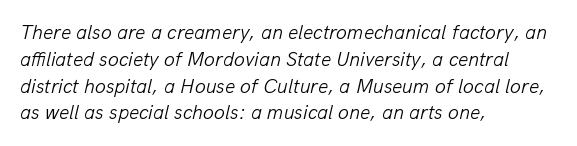
Q: Is the text bold? A: No.
Q: Is the text italic (slanted)? A: Yes, it leans right by about 13 degrees.
Q: Is the text underlined? A: No.
Q: How is the paragraph aligned? A: Left-aligned.
Q: Is the spacing between letters normal or unusually wide? A: Normal.
Q: Is the spacing between lines tight, normal or loose? A: Normal.
